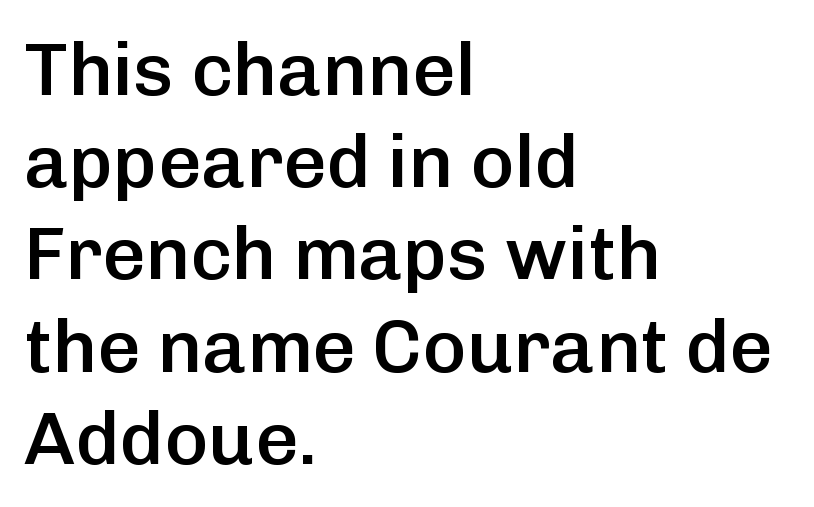
The image shows 75 px semibold sans-serif type, upright; set left-aligned, line spacing 1.23x, normal letter spacing, not underlined; low stroke contrast and a medium x-height.
